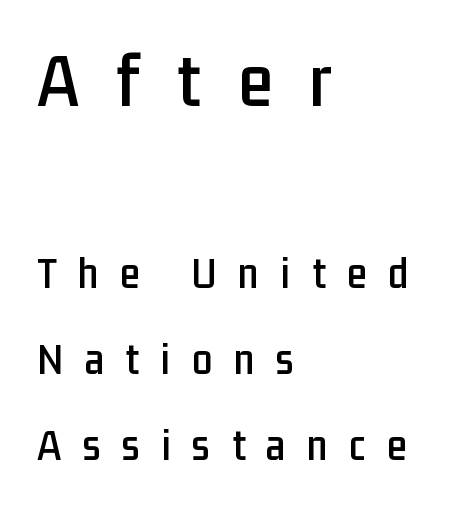
The image shows 78 px condensed sans-serif type, upright; set left-aligned, loose line spacing (1.91x), unusually wide letter spacing (+0.48 em), not underlined; the first (top) block is 1.73x larger; low stroke contrast and a medium x-height.
